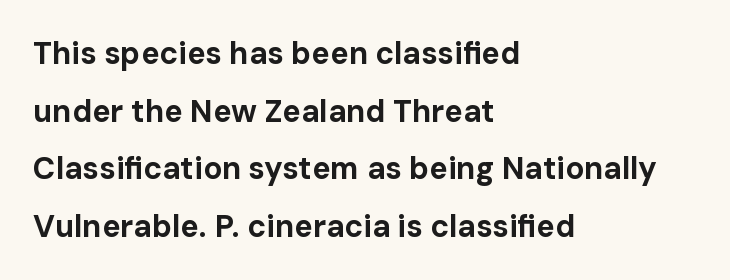
The image shows 31 px bold sans-serif type, upright; set left-aligned, line spacing 1.86x, normal letter spacing, not underlined; low stroke contrast and a medium x-height.
